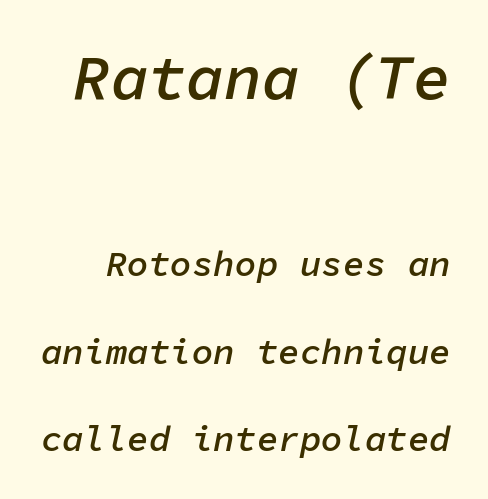
Is the lower block the larger one? No — the upper block carries the bigger type. The face used here is monospaced, like something from a code editor. It's the slanting kind of type. The space between consecutive lines is lavish. Decoration check: the copy has no underline. Firm but not heavy-handed strokes: this text is semibold.
